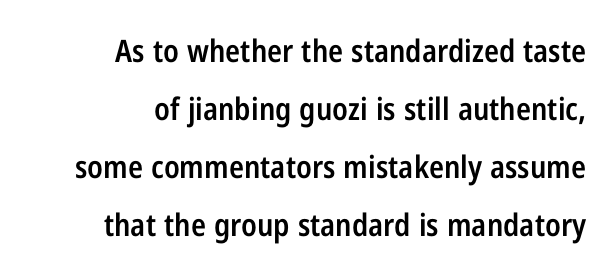
Semibold letterforms, between regular and bold. The passage shown has conventional tracking throughout. The zone under the glyphs is completely vacant. Note: no serifs on the glyphs. These lines are rendered in a variable-pitch font.
